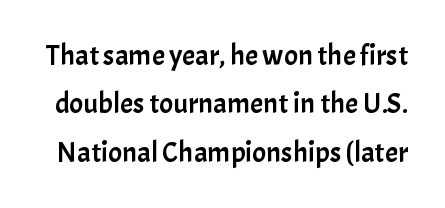
Tracking here is standard; glyphs follow each other at the usual distance. Quick note: interline space is typical. Lines of text with bare space underneath. The passage shown is typed in a proportional face where columns would drift. Notice how the stems are strictly vertical — no italics here. Note: no serifs on the glyphs.
